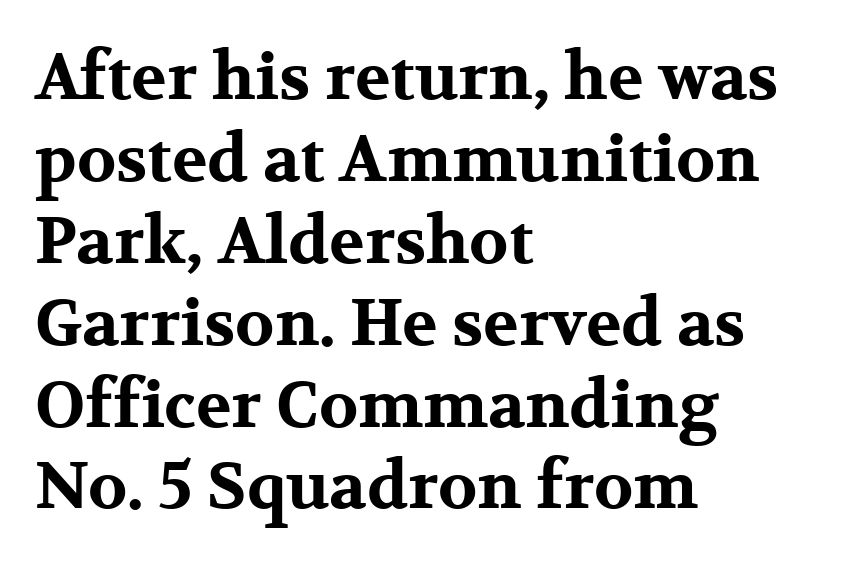
Q: Is the text bold? A: Yes.
Q: Is the text italic (slanted)? A: No, it is upright.
Q: Is the typeface a serif or a sans-serif typeface? A: Serif.
Q: Is the text underlined? A: No.
Q: How is the paragraph aligned? A: Left-aligned.
Q: Is the spacing between letters normal or unusually wide? A: Normal.
Q: Is the spacing between lines tight, normal or loose? A: Normal.
Q: Width (condensed, normal, or wide)? A: Wide.
Q: Stroke contrast? A: Medium.
Q: x-height? A: Medium.
Q: Monospaced? A: No.
